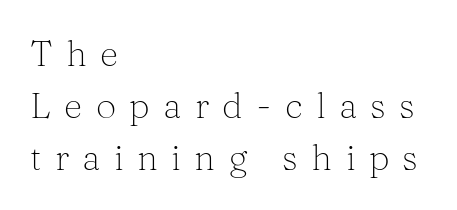
Nothing heavy about these letters — not bold at all. The lettering holds an erect, upright posture throughout. If you measured baseline to baseline, you'd find a middling distance. Classification — serif. Glyph-to-glyph distance is far greater than everyday printed text.
